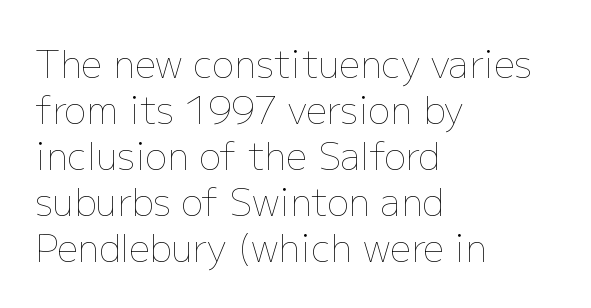
You could not count columns in this text — the font is proportionally spaced. This sample uses an upright cut, with every glyph sitting square on the baseline. Only glyphs here, with clear space below each row. This reads as an unemphasized weight, regular at the heaviest. This sample uses plain, unmodified letter spacing. These lines stack with their left ends in a neat column.
